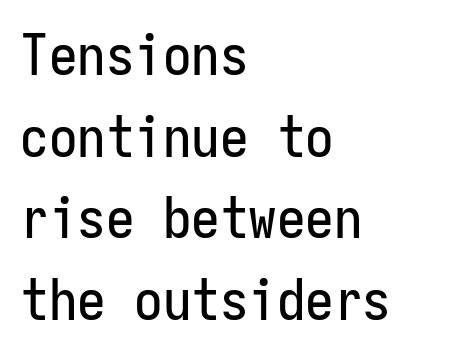
The image shows 57 px condensed sans-serif type, upright, monospaced; set left-aligned, normal line spacing (1.43x), normal letter spacing, not underlined; low stroke contrast and a medium x-height.
